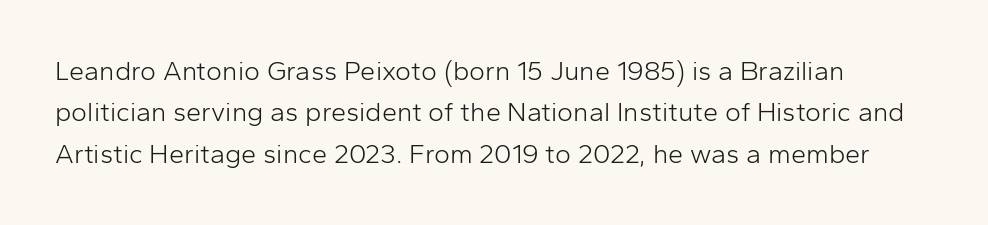
The image shows 27 px text type, upright; set left-aligned, normal line spacing (1.53x), normal letter spacing, not underlined.
